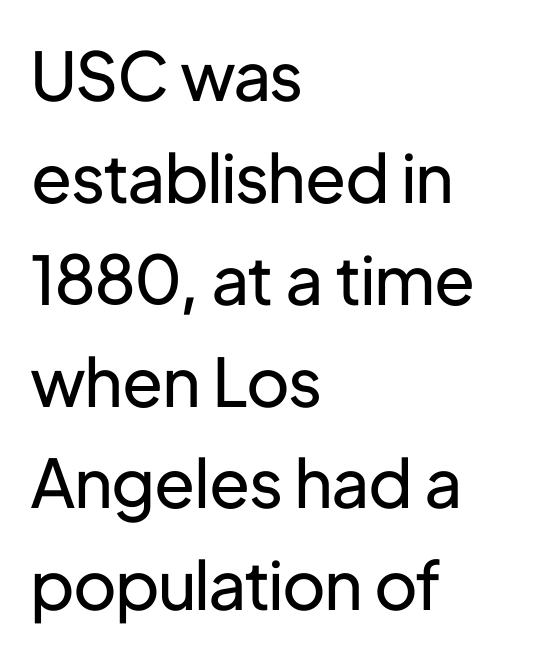
Q: Is the text bold? A: No.
Q: Is the text italic (slanted)? A: No, it is upright.
Q: Is the typeface a serif or a sans-serif typeface? A: Sans-serif.
Q: Is the text underlined? A: No.
Q: How is the paragraph aligned? A: Left-aligned.
Q: Is the spacing between letters normal or unusually wide? A: Normal.
Q: Is the spacing between lines tight, normal or loose? A: Normal.
Q: Width (condensed, normal, or wide)? A: Normal.
Q: Stroke contrast? A: Low.
Q: x-height? A: Medium.
Q: Monospaced? A: No.
